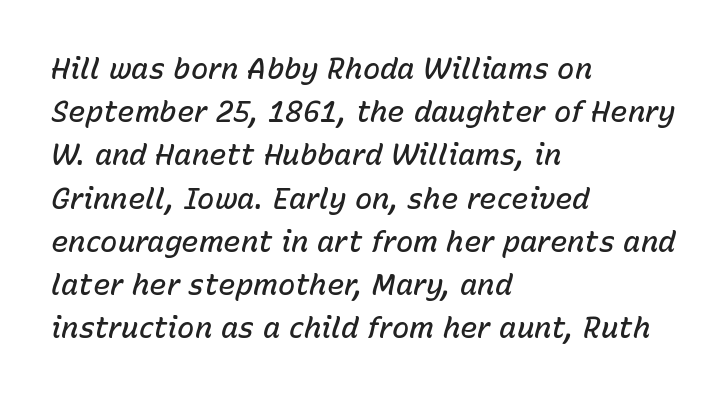
Short and long lines alike share a common starting point at left. Note the varied advance widths — an 'i' is clearly narrower than an 'm'. The strip under each line holds only bare page. Horizontal bands of white between lines are of average thickness.
